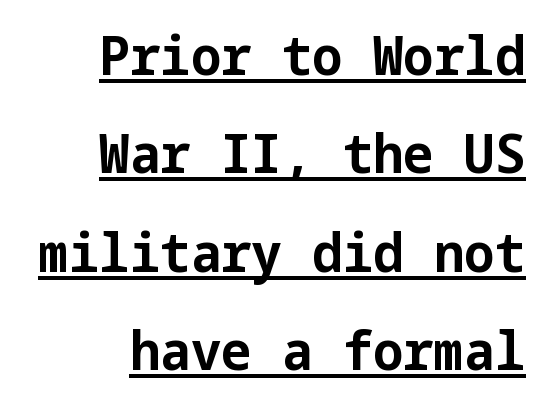
The image shows 54 px bold sans-serif type, upright; set right-aligned, line spacing 1.82x, normal letter spacing, underlined; low stroke contrast and a medium x-height.
